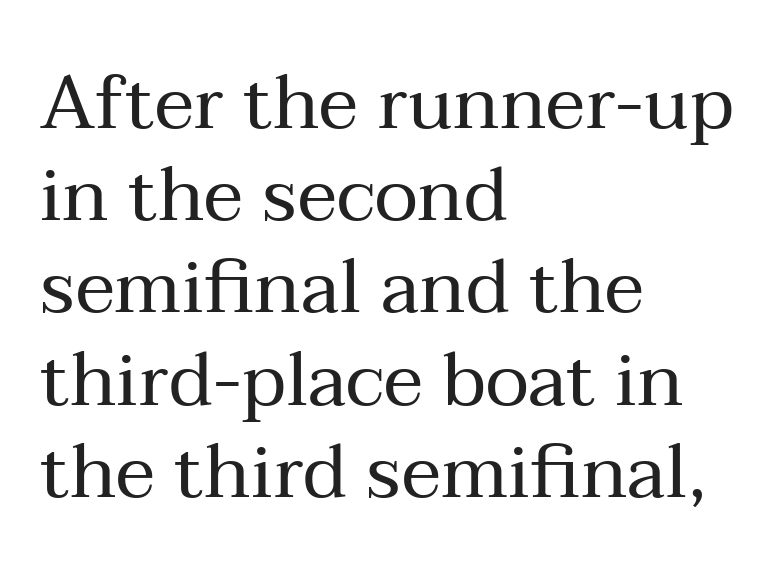
Q: Is the text bold? A: No.
Q: Is the text italic (slanted)? A: No, it is upright.
Q: Is the typeface a serif or a sans-serif typeface? A: Serif.
Q: Is the text underlined? A: No.
Q: How is the paragraph aligned? A: Left-aligned.
Q: Is the spacing between letters normal or unusually wide? A: Normal.
Q: Width (condensed, normal, or wide)? A: Normal.
Q: Stroke contrast? A: Medium.
Q: x-height? A: Medium.
Q: Monospaced? A: No.
